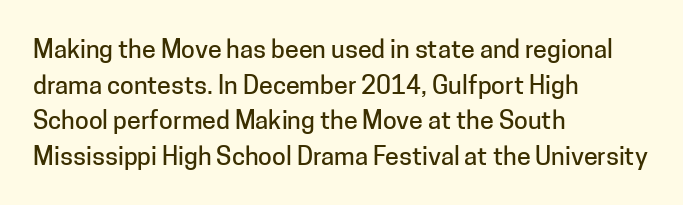
The image shows 25 px text type, upright; set left-aligned, normal line spacing (1.43x), normal letter spacing, not underlined.
